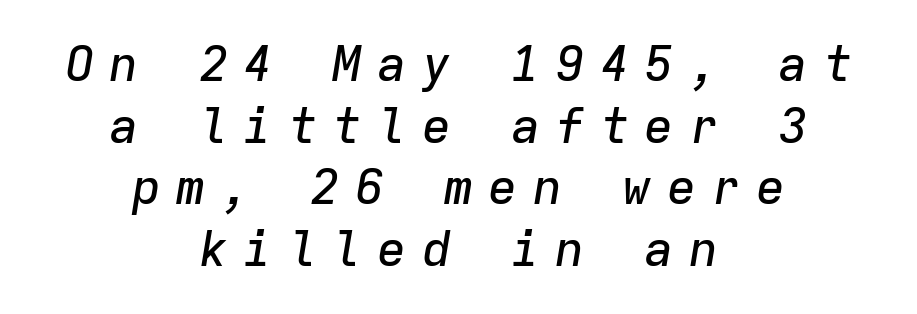
These lines stack symmetrically, like a column narrowing and widening about its center. This sample has the even, mechanical cadence of fixed-width lettering. Inter-character spacing is expanded well beyond the font's built-in metrics. Summary of vertical rhythm: regular, with standard interline spacing. An italicized treatment has been applied to the whole sample. Check under the words: just untouched page.
